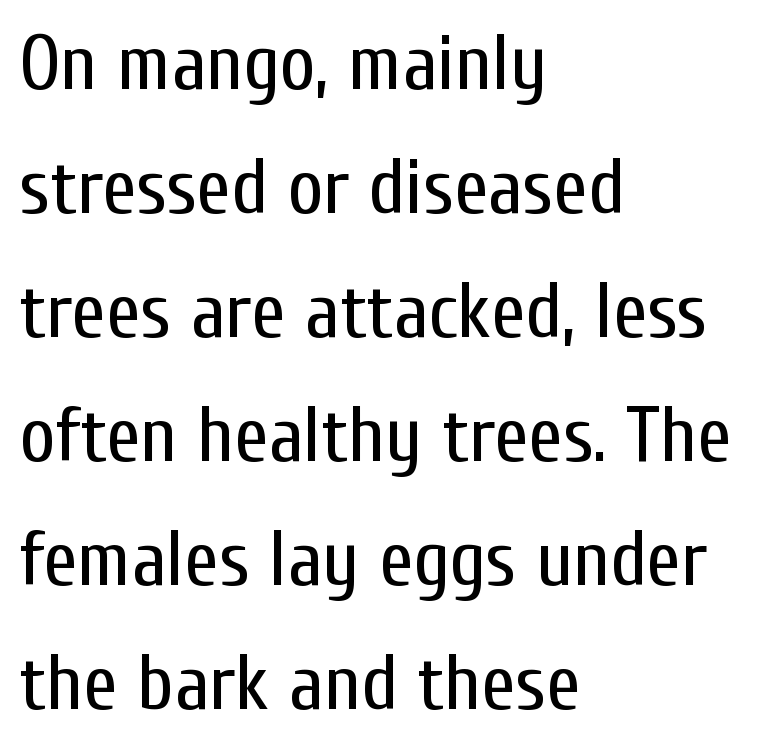
Q: Is the text bold? A: No.
Q: Is the text italic (slanted)? A: No, it is upright.
Q: Is the typeface a serif or a sans-serif typeface? A: Sans-serif.
Q: Is the text underlined? A: No.
Q: How is the paragraph aligned? A: Left-aligned.
Q: Is the spacing between letters normal or unusually wide? A: Normal.
Q: Is the spacing between lines tight, normal or loose? A: Normal.
Q: Width (condensed, normal, or wide)? A: Condensed.
Q: Stroke contrast? A: Low.
Q: x-height? A: Medium.
Q: Monospaced? A: No.
